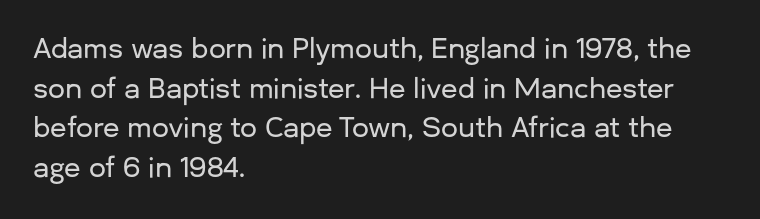
The image shows 27 px text type, upright; set left-aligned, normal line spacing (1.47x), normal letter spacing, not underlined.
